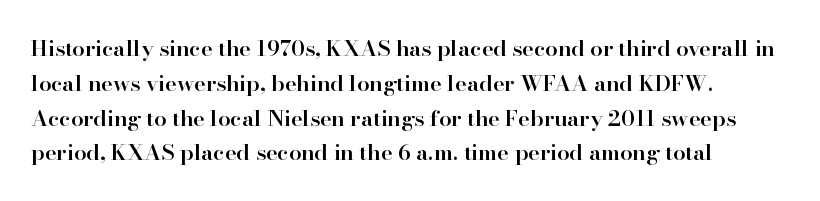
The image shows 22 px text type, upright; set left-aligned, normal line spacing (1.58x), normal letter spacing, not underlined.
